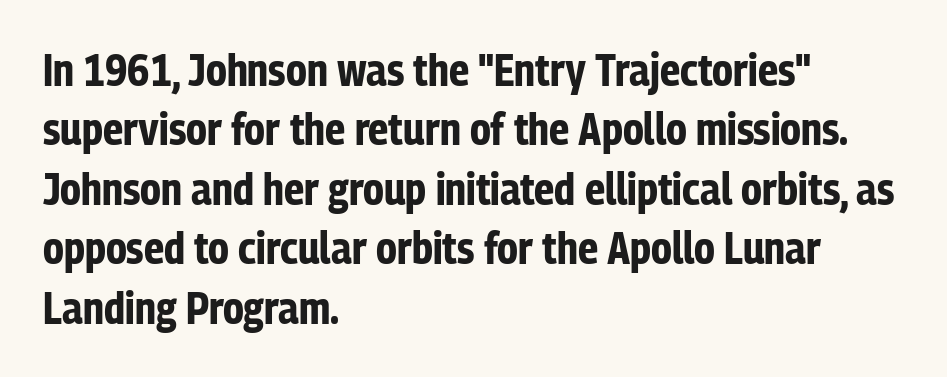
{"serif": "no", "italic": "no", "bold": "yes", "weight": "bold", "width": "condensed", "stroke_contrast": "low", "x_height": "medium", "monospaced": "no", "underline": "no", "align": "left", "line_spacing": "normal", "line_spacing_ratio": 1.35, "letter_spacing": "normal", "letter_spacing_em": 0.0, "glyph_px": 44}
